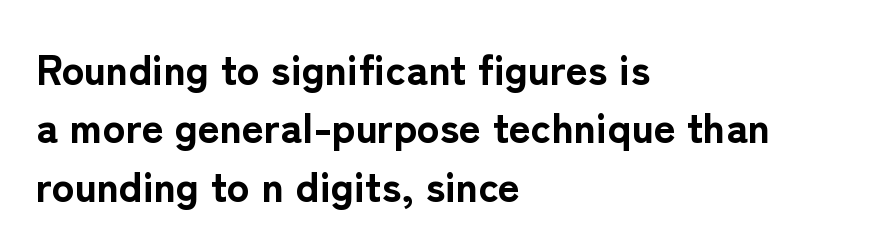
{"serif": "no", "italic": "no", "bold": "yes", "weight": "bold", "width": "normal", "stroke_contrast": "low", "x_height": "medium", "monospaced": "no", "underline": "no", "align": "left", "line_spacing": "normal", "line_spacing_ratio": 1.39, "letter_spacing": "normal", "letter_spacing_em": 0.0, "glyph_px": 42}
